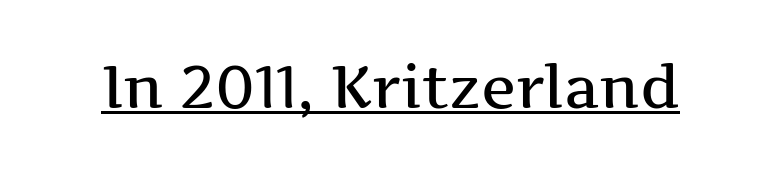
{"serif": "yes", "italic": "no", "width": "wide", "stroke_contrast": "medium", "x_height": "medium", "monospaced": "no", "underline": "yes", "letter_spacing": "normal", "letter_spacing_em": 0.0, "glyph_px": 59}
